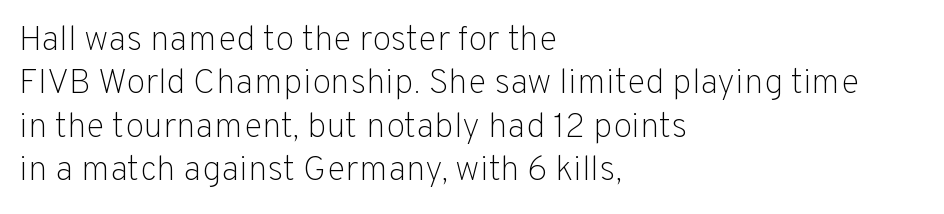
Q: Is the text bold? A: No.
Q: Is the text italic (slanted)? A: No, it is upright.
Q: Is the typeface a serif or a sans-serif typeface? A: Sans-serif.
Q: Is the text underlined? A: No.
Q: How is the paragraph aligned? A: Left-aligned.
Q: Is the spacing between letters normal or unusually wide? A: Normal.
Q: Width (condensed, normal, or wide)? A: Normal.
Q: Stroke contrast? A: Low.
Q: x-height? A: Medium.
Q: Monospaced? A: No.
